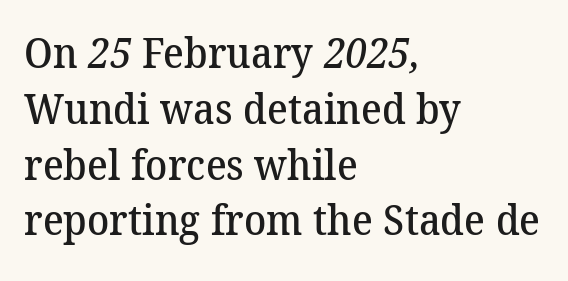
The image shows 41 px semibold serif type; set left-aligned, normal line spacing (1.36x), normal letter spacing, not underlined; medium stroke contrast and a medium x-height.
